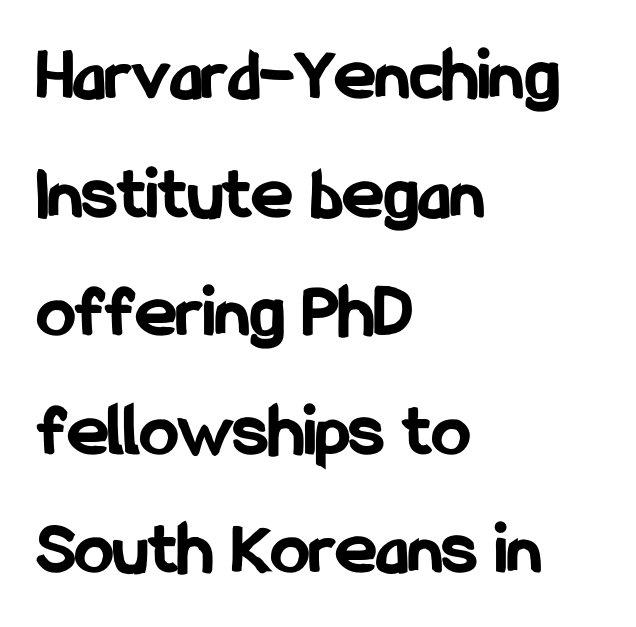
Q: Is the text bold? A: Yes.
Q: Is the text italic (slanted)? A: No, it is upright.
Q: Is the typeface a serif or a sans-serif typeface? A: Sans-serif.
Q: Is the text underlined? A: No.
Q: How is the paragraph aligned? A: Left-aligned.
Q: Is the spacing between letters normal or unusually wide? A: Normal.
Q: Is the spacing between lines tight, normal or loose? A: Normal.
Q: Width (condensed, normal, or wide)? A: Condensed.
Q: Stroke contrast? A: Low.
Q: x-height? A: Medium.
Q: Monospaced? A: No.
